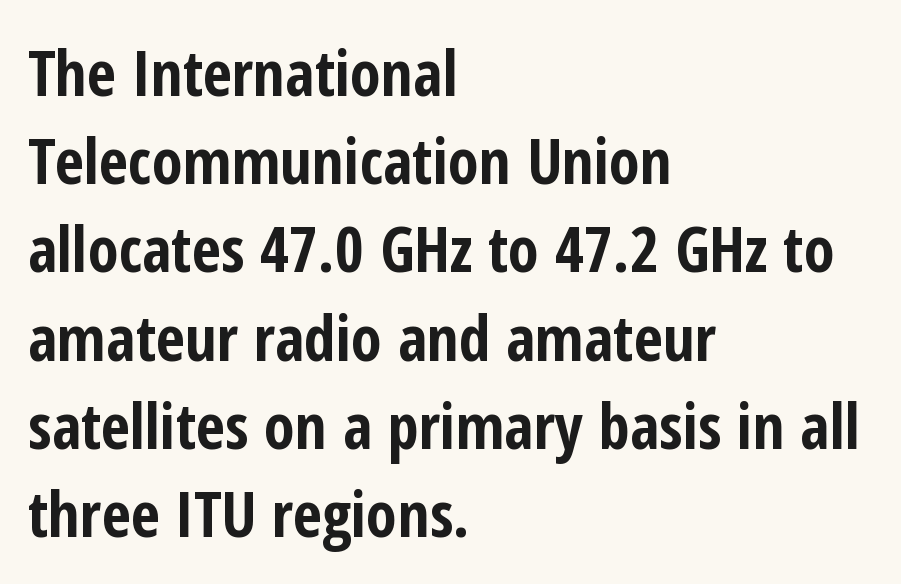
Q: Is the text bold? A: Yes.
Q: Is the text italic (slanted)? A: No, it is upright.
Q: Is the typeface a serif or a sans-serif typeface? A: Sans-serif.
Q: Is the text underlined? A: No.
Q: How is the paragraph aligned? A: Left-aligned.
Q: Is the spacing between letters normal or unusually wide? A: Normal.
Q: Is the spacing between lines tight, normal or loose? A: Normal.
Q: Width (condensed, normal, or wide)? A: Condensed.
Q: Stroke contrast? A: Low.
Q: x-height? A: Medium.
Q: Monospaced? A: No.
